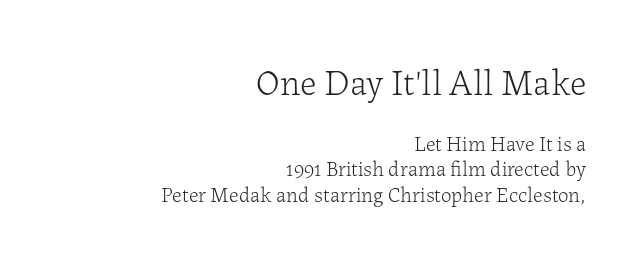
A student would notice the top passage is typeset larger than what follows. Check the space under the baseline: it is left empty. The characters display serif detailing at their extremities. You can tell it's not italic because the verticals are truly vertical. Here the glyphs are tracked normally, forming tight word shapes. The face used here is proportionally spaced, like ordinary book or web type.
